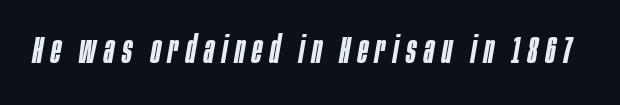
Words float on clear page, feet unadorned. Is this a fixed-width face? No — the glyphs have proportional, varying widths. The rendering uses a semibold face; strokes are thickened but not to full bold. Between one letter and the next there's a generous, obvious gap. Quick note: italic.
